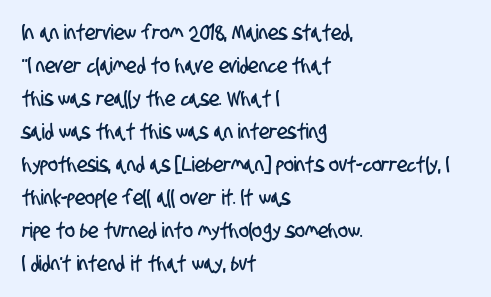
{"underline": "no", "align": "left", "line_spacing": "normal", "line_spacing_ratio": 1.57, "letter_spacing": "normal", "letter_spacing_em": 0.0, "glyph_px": 21}
